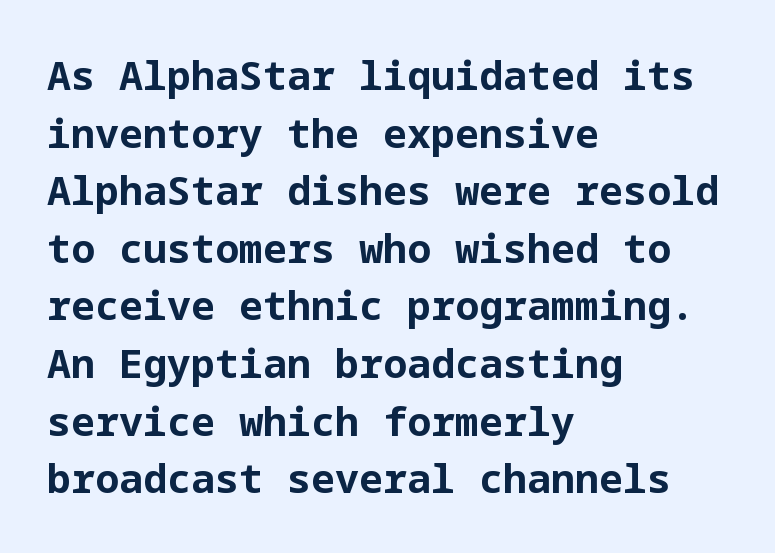
The image shows 40 px bold sans-serif type, upright; set left-aligned, normal line spacing (1.44x), normal letter spacing, not underlined; low stroke contrast and a medium x-height.
